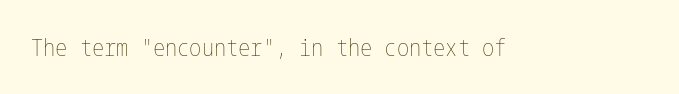
The type is set solid horizontally, with unmodified tracking. Words float on clear page, feet unadorned. A quiet, ordinary-to-light weight characterises the typeface. The type sits square on the baseline with zero lean.
